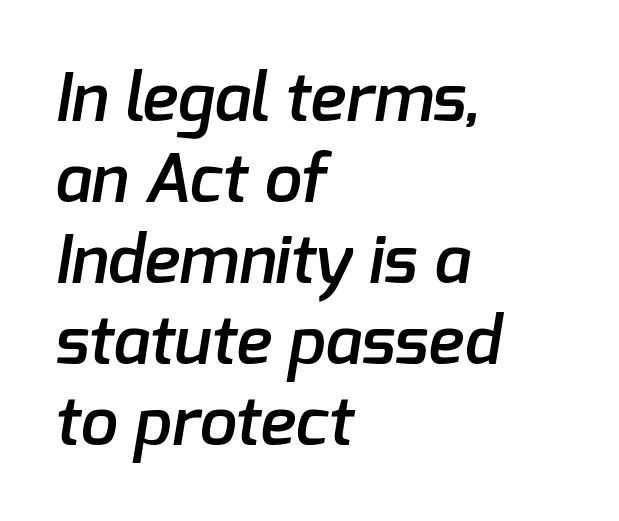
Set as a demibold, roughly 600 on the weight scale. No extra tracking has been applied to these lines. Casual observation: everything's shoved over to the left. The specimen omits any rule beneath the text block's lines.
